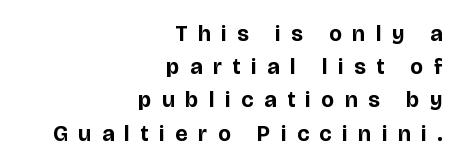
Q: Is the text bold? A: Yes.
Q: Is the text italic (slanted)? A: No, it is upright.
Q: Is the text underlined? A: No.
Q: How is the paragraph aligned? A: Right-aligned.
Q: Is the spacing between letters normal or unusually wide? A: Unusually wide.
Q: Is the spacing between lines tight, normal or loose? A: Normal.
